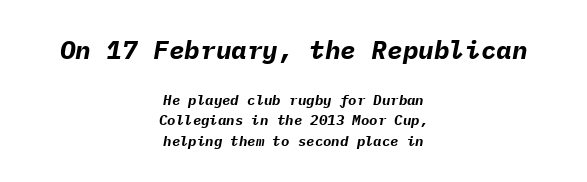
{"italic": "yes", "lean": "right", "slant_degrees": 9, "bold": "yes", "underline": "no", "align": "center", "line_spacing": "normal", "line_spacing_ratio": 1.44, "letter_spacing": "normal", "letter_spacing_em": 0.0, "larger_block": "first", "size_ratio": 1.86, "glyph_px": 26}
